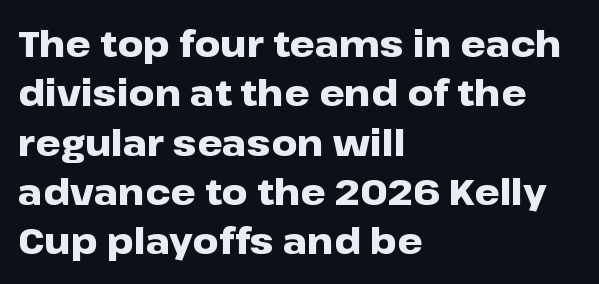
The image shows 36 px heavy, wide sans-serif type, upright; set left-aligned, normal line spacing (1.37x), normal letter spacing, not underlined; low stroke contrast and a medium x-height.
